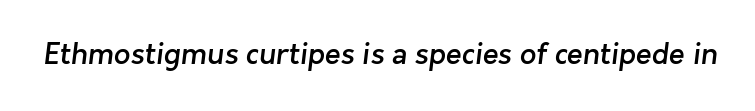
Q: Is the text bold? A: Semi-bold.
Q: Is the typeface a serif or a sans-serif typeface? A: Sans-serif.
Q: Is the text underlined? A: No.
Q: Is the spacing between letters normal or unusually wide? A: Normal.
Q: Width (condensed, normal, or wide)? A: Normal.
Q: Stroke contrast? A: Low.
Q: x-height? A: Medium.
Q: Monospaced? A: No.
